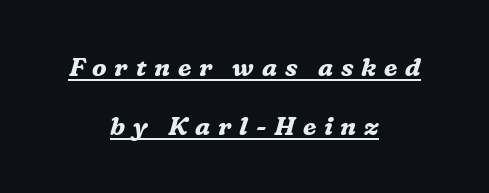
Q: Is the text bold? A: Yes.
Q: Is the text italic (slanted)? A: Yes, it leans right by about 16 degrees.
Q: Is the text underlined? A: Yes.
Q: How is the paragraph aligned? A: Centered.
Q: Is the spacing between letters normal or unusually wide? A: Unusually wide.
Q: Is the spacing between lines tight, normal or loose? A: Loose.
